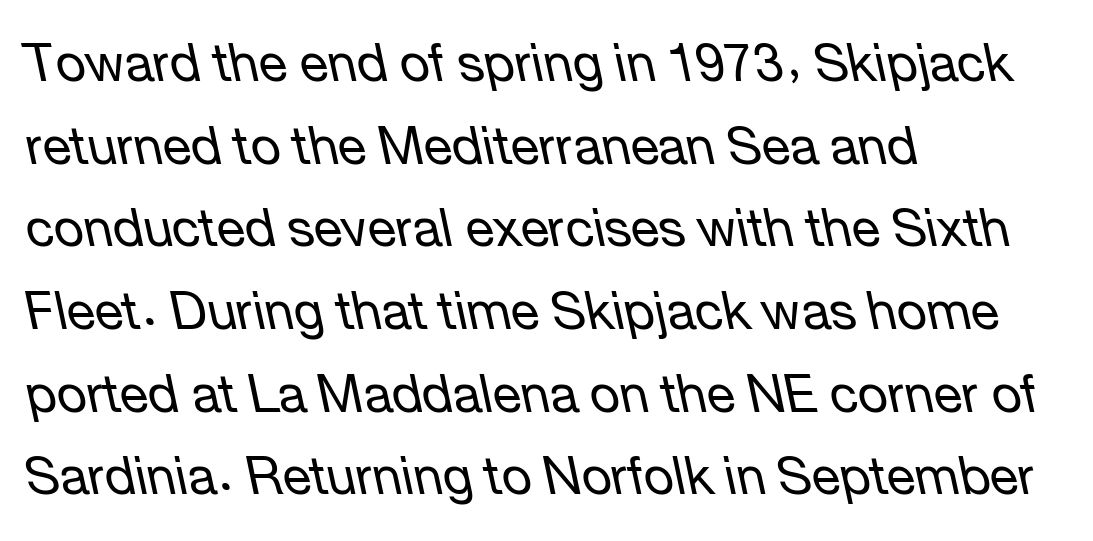
The image shows 52 px regular-weight type, italic (leaning left); set left-aligned, normal line spacing (1.59x), normal letter spacing, not underlined; low stroke contrast and a medium x-height.
